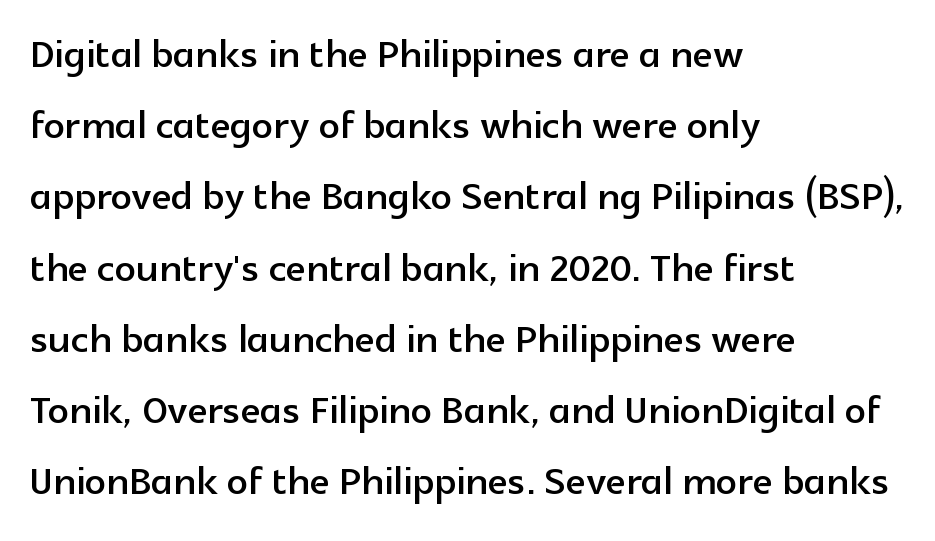
{"serif": "no", "italic": "no", "width": "normal", "x_height": "medium", "monospaced": "no", "underline": "no", "align": "left", "line_spacing": "normal", "line_spacing_ratio": 1.37, "letter_spacing": "normal", "letter_spacing_em": 0.0, "glyph_px": 52}
